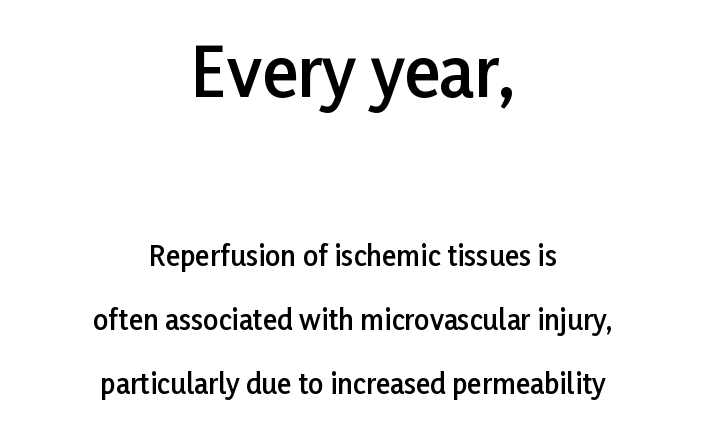
The image shows 67 px semibold sans-serif type, upright; set centered, loose line spacing (2.37x), normal letter spacing, not underlined; the first (top) block is 2.48x larger; low stroke contrast and a medium x-height.
